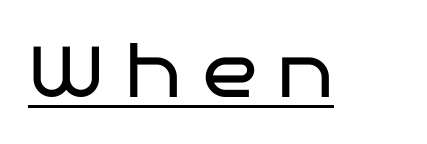
Q: Is the text bold? A: No.
Q: Is the text italic (slanted)? A: No, it is upright.
Q: Is the typeface a serif or a sans-serif typeface? A: Sans-serif.
Q: Is the text underlined? A: Yes.
Q: Is the spacing between letters normal or unusually wide? A: Unusually wide.
Q: Width (condensed, normal, or wide)? A: Wide.
Q: Stroke contrast? A: Low.
Q: x-height? A: Large.
Q: Monospaced? A: No.
